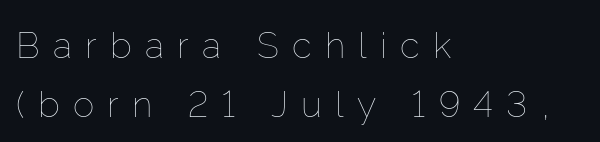
Is the block centered? No — it sits flush against the left margin. The space directly below the letters is spotless. Successive baselines arrive at the customary interval. The axis of the letterforms is exactly vertical. Caption: face not bold, strokes unweighted.
